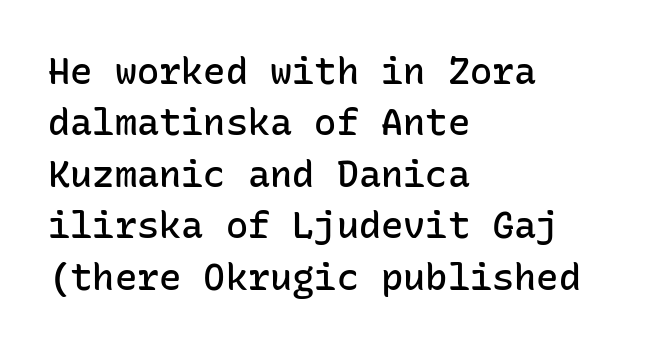
Q: Is the text bold? A: Semi-bold.
Q: Is the text italic (slanted)? A: No, it is upright.
Q: Is the typeface a serif or a sans-serif typeface? A: Sans-serif.
Q: Is the text underlined? A: No.
Q: How is the paragraph aligned? A: Left-aligned.
Q: Is the spacing between letters normal or unusually wide? A: Normal.
Q: Is the spacing between lines tight, normal or loose? A: Normal.
Q: Width (condensed, normal, or wide)? A: Normal.
Q: Stroke contrast? A: Low.
Q: x-height? A: Medium.
Q: Monospaced? A: Yes.
